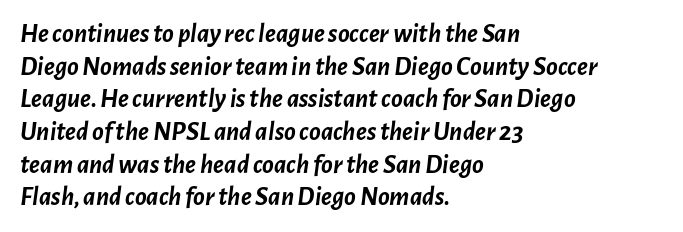
The image shows 27 px bold type, italic (leaning right); set left-aligned, line spacing 1.21x, normal letter spacing, not underlined.
